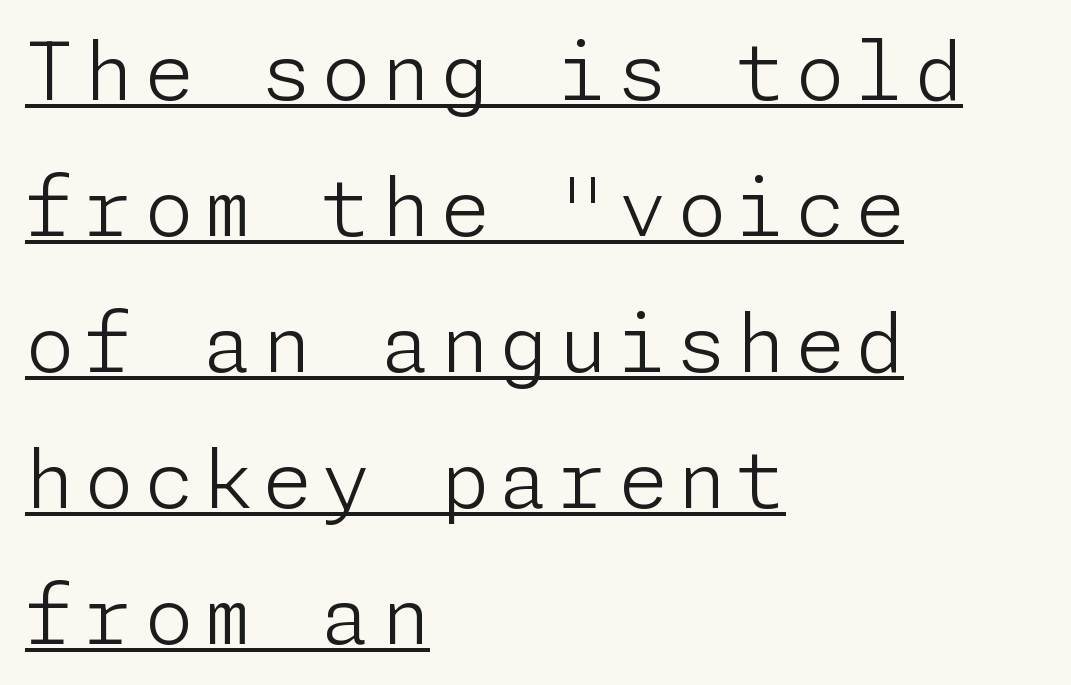
The image shows 79 px light sans-serif type, upright; set left-aligned, line spacing 1.72x, underlined; low stroke contrast and a medium x-height.
